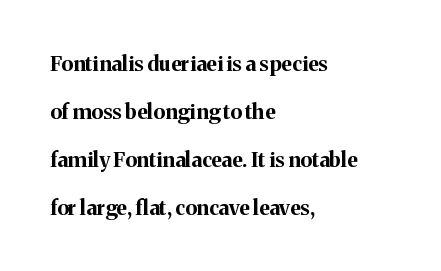
Q: Is the text bold? A: Yes.
Q: Is the text italic (slanted)? A: No, it is upright.
Q: Is the text underlined? A: No.
Q: How is the paragraph aligned? A: Left-aligned.
Q: Is the spacing between letters normal or unusually wide? A: Normal.
Q: Is the spacing between lines tight, normal or loose? A: Loose.
